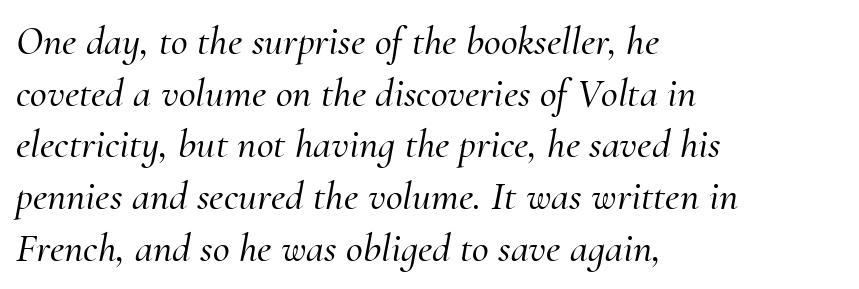
Q: Is the text italic (slanted)? A: Yes, it leans right by about 10 degrees.
Q: Is the typeface a serif or a sans-serif typeface? A: Serif.
Q: Is the text underlined? A: No.
Q: How is the paragraph aligned? A: Left-aligned.
Q: Is the spacing between letters normal or unusually wide? A: Normal.
Q: Is the spacing between lines tight, normal or loose? A: Normal.
Q: Width (condensed, normal, or wide)? A: Normal.
Q: Stroke contrast? A: Medium.
Q: x-height? A: Small.
Q: Monospaced? A: No.
